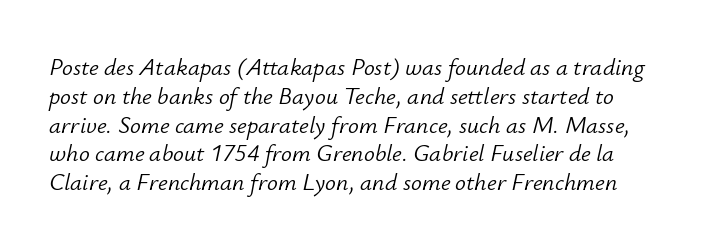
Q: Is the text bold? A: No.
Q: Is the text italic (slanted)? A: Yes, it leans right by about 12 degrees.
Q: Is the text underlined? A: No.
Q: Is the spacing between letters normal or unusually wide? A: Normal.
